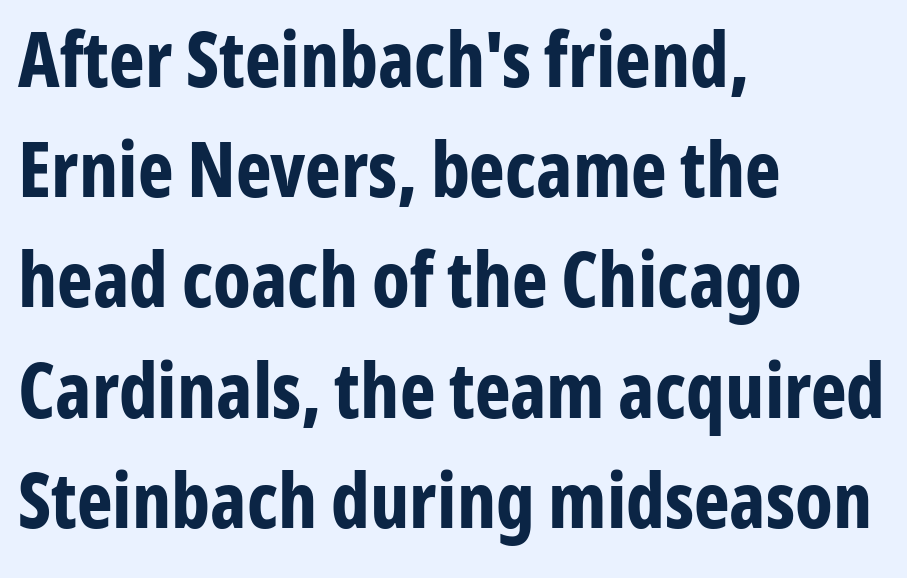
The image shows 76 px bold, condensed sans-serif type, upright; set left-aligned, normal line spacing (1.45x), normal letter spacing, not underlined; low stroke contrast and a medium x-height.
